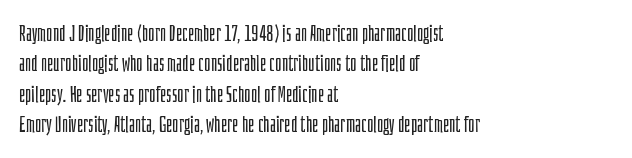
The image shows 22 px text type, upright; set left-aligned, normal line spacing (1.38x), normal letter spacing, not underlined.
